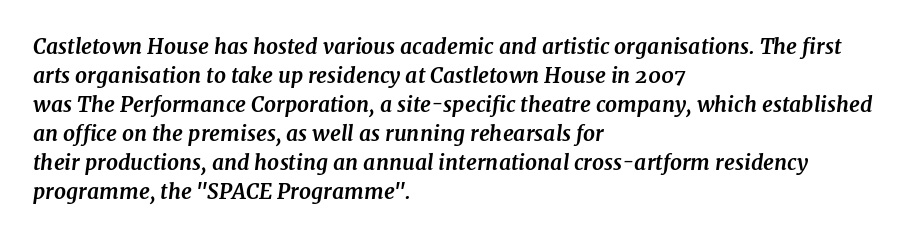
{"italic": "yes", "lean": "right", "slant_degrees": 7, "bold": "yes", "underline": "no", "align": "left", "line_spacing": "normal", "line_spacing_ratio": 1.38, "letter_spacing": "normal", "letter_spacing_em": 0.0, "glyph_px": 21}
